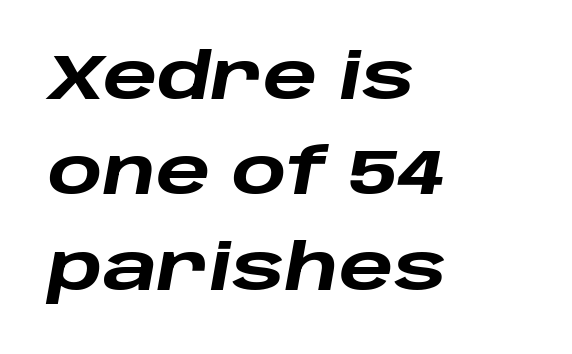
Q: Is the text bold? A: Yes.
Q: Is the text italic (slanted)? A: Yes, it leans right by about 10 degrees.
Q: Is the text underlined? A: No.
Q: How is the paragraph aligned? A: Left-aligned.
Q: Is the spacing between letters normal or unusually wide? A: Normal.
Q: Is the spacing between lines tight, normal or loose? A: Normal.
Q: Width (condensed, normal, or wide)? A: Wide.
Q: Stroke contrast? A: Low.
Q: x-height? A: Large.
Q: Monospaced? A: No.
